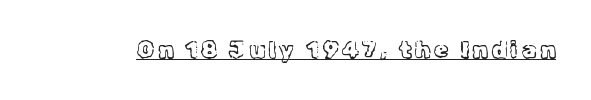
The image shows 23 px text type, upright; set underlined.
